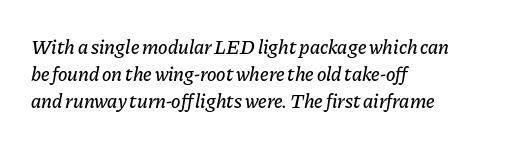
Q: Is the text italic (slanted)? A: Yes, it leans right by about 11 degrees.
Q: Is the text underlined? A: No.
Q: How is the paragraph aligned? A: Left-aligned.
Q: Is the spacing between letters normal or unusually wide? A: Normal.
Q: Is the spacing between lines tight, normal or loose? A: Normal.
